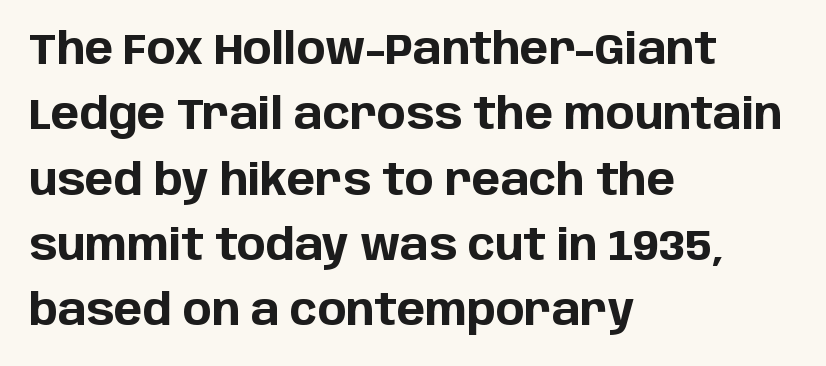
{"serif": "no", "italic": "no", "bold": "yes", "weight": "bold", "width": "normal", "stroke_contrast": "low", "x_height": "large", "monospaced": "no", "underline": "no", "align": "left", "line_spacing": "normal", "line_spacing_ratio": 1.52, "letter_spacing": "normal", "letter_spacing_em": 0.0, "glyph_px": 43}
